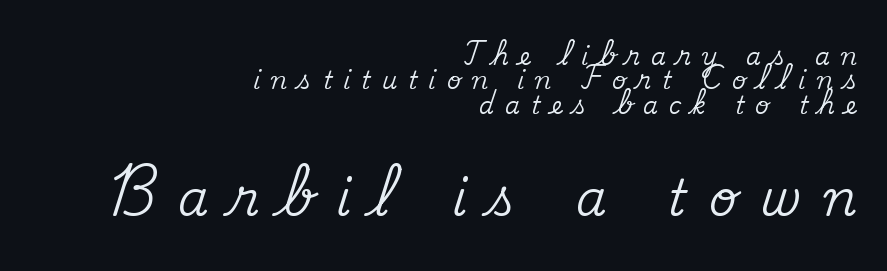
The passage shown begins with its smaller block and ends with its larger one. Each letter keeps its own natural width here, so spacing adapts to shape. Words appear elongated and porous because spacing is wide. Has an underline been added? It has not. The block of text is dense from top to bottom, with scant space between rows.
